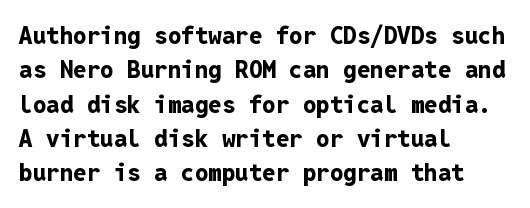
Q: Is the text bold? A: Yes.
Q: Is the text italic (slanted)? A: No, it is upright.
Q: Is the text underlined? A: No.
Q: How is the paragraph aligned? A: Left-aligned.
Q: Is the spacing between letters normal or unusually wide? A: Normal.
Q: Is the spacing between lines tight, normal or loose? A: Normal.
